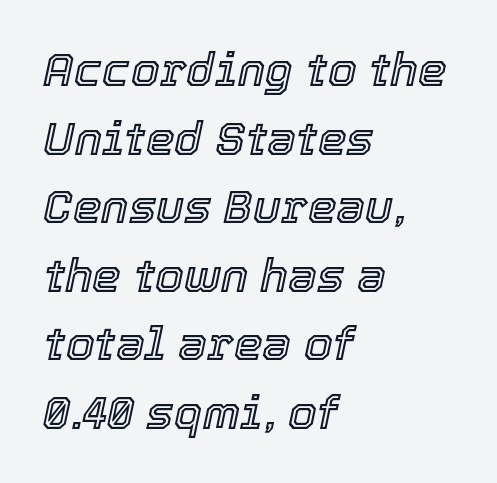
The image shows 46 px text type, italic (leaning right); set left-aligned, normal line spacing (1.49x), normal letter spacing, not underlined; a medium x-height.
